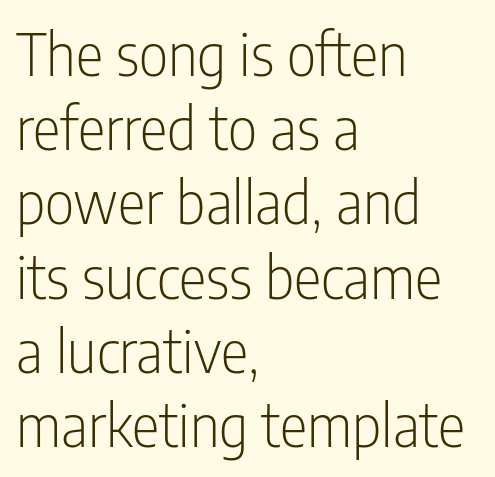
The image shows 58 px light, condensed sans-serif type, upright; set left-aligned, normal line spacing (1.28x), normal letter spacing, not underlined; low stroke contrast and a medium x-height.
